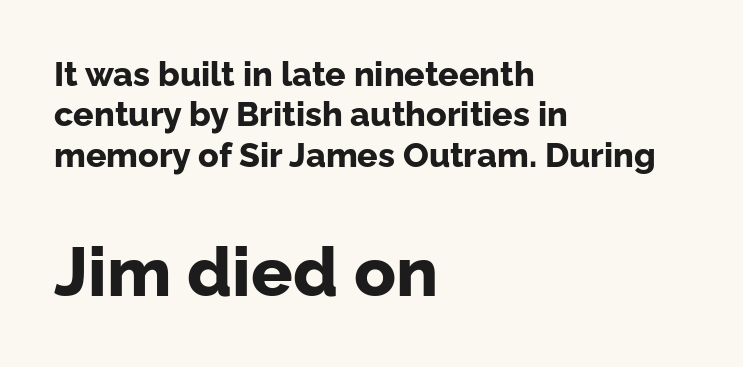
Q: Is the text bold? A: Yes.
Q: Is the text italic (slanted)? A: No, it is upright.
Q: Is the typeface a serif or a sans-serif typeface? A: Sans-serif.
Q: Is the text underlined? A: No.
Q: How is the paragraph aligned? A: Left-aligned.
Q: Is the spacing between letters normal or unusually wide? A: Normal.
Q: Which block of text is set in a larger size, the first (top) or the second (bottom)? A: The second (bottom) one.
Q: Width (condensed, normal, or wide)? A: Normal.
Q: Stroke contrast? A: Low.
Q: x-height? A: Medium.
Q: Monospaced? A: No.
